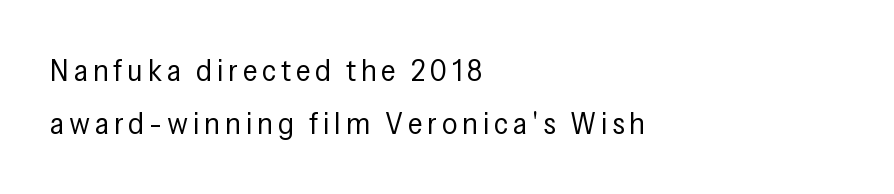
The lines are quadded left. The font is comparable to plain body text, perhaps lighter. Regarding serifs, this sample does without them. Style check: upright. The baseline area is clear. The letters advance in unequal steps, a hallmark of proportional type.
